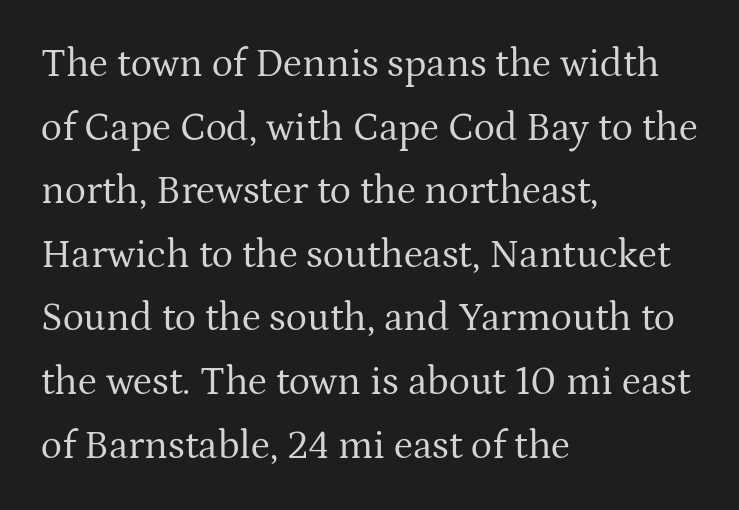
Q: Is the text bold? A: No.
Q: Is the text italic (slanted)? A: No, it is upright.
Q: Is the typeface a serif or a sans-serif typeface? A: Serif.
Q: Is the text underlined? A: No.
Q: How is the paragraph aligned? A: Left-aligned.
Q: Is the spacing between letters normal or unusually wide? A: Normal.
Q: Is the spacing between lines tight, normal or loose? A: Normal.
Q: Width (condensed, normal, or wide)? A: Normal.
Q: Stroke contrast? A: Medium.
Q: x-height? A: Medium.
Q: Monospaced? A: No.
